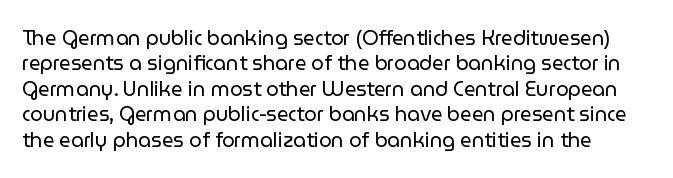
Any mark beneath the type? The region is blank. Stroke mass is kept to a normal reading level or below. A typesetter would mark this as roman, not italic. The letters sit at their default tracking, neither squeezed nor spread.
